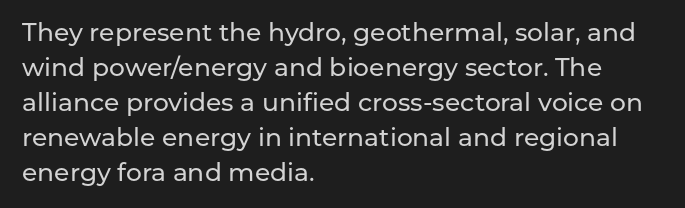
{"italic": "no", "underline": "no", "align": "left", "line_spacing": "normal", "line_spacing_ratio": 1.4, "letter_spacing": "normal", "letter_spacing_em": 0.0, "glyph_px": 25}
